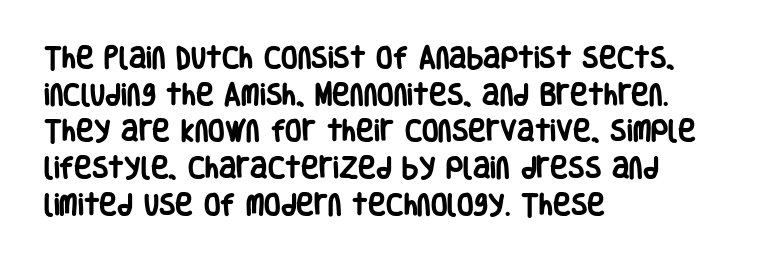
The image shows 24 px bold type, upright; set left-aligned, normal line spacing (1.53x), normal letter spacing, not underlined.
